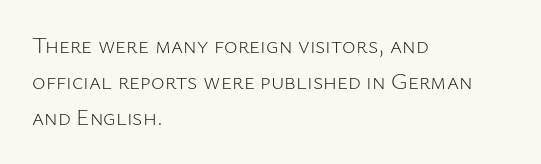
Q: Is the text bold? A: No.
Q: Is the text italic (slanted)? A: No, it is upright.
Q: Is the text underlined? A: No.
Q: How is the paragraph aligned? A: Left-aligned.
Q: Is the spacing between letters normal or unusually wide? A: Normal.
Q: Is the spacing between lines tight, normal or loose? A: Normal.
